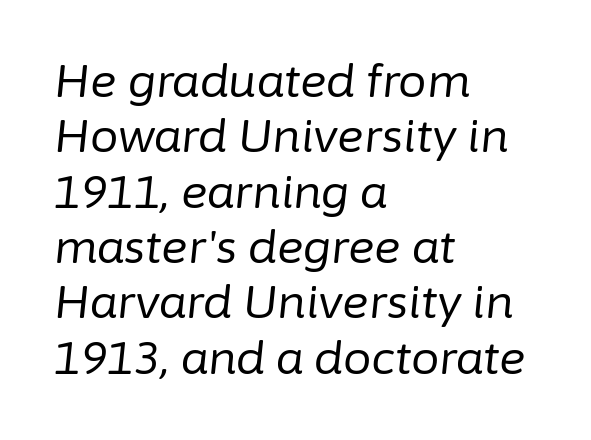
{"italic": "yes", "lean": "right", "slant_degrees": 6, "bold": "no", "weight": "regular", "width": "normal", "stroke_contrast": "low", "x_height": "medium", "monospaced": "no", "underline": "no", "align": "left", "line_spacing_ratio": 1.23, "letter_spacing": "normal", "letter_spacing_em": 0.0, "glyph_px": 45}
